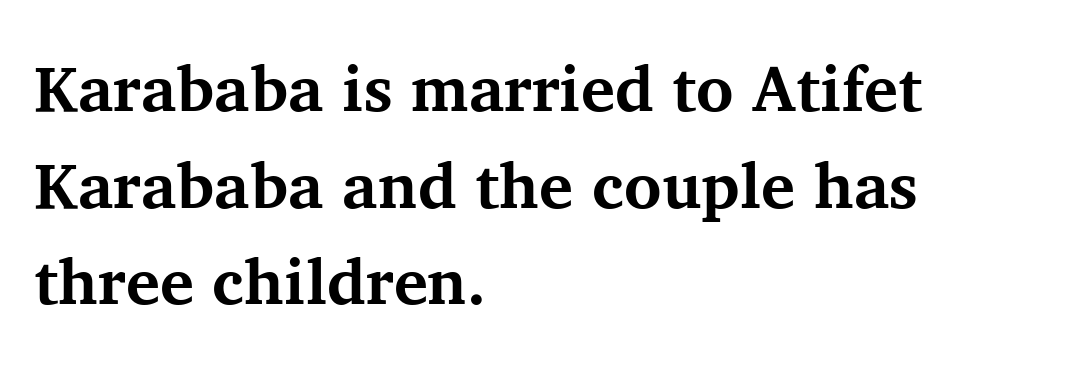
This sample has the flowing, uneven cadence of proportional lettering. Does the type have serifs? Yes, each stem ends in a small foot. Regarding leading, the lines here are spaced in the standard way. Heft: maximum for text — a bold. The paragraph has a hard left edge and a soft right edge.
